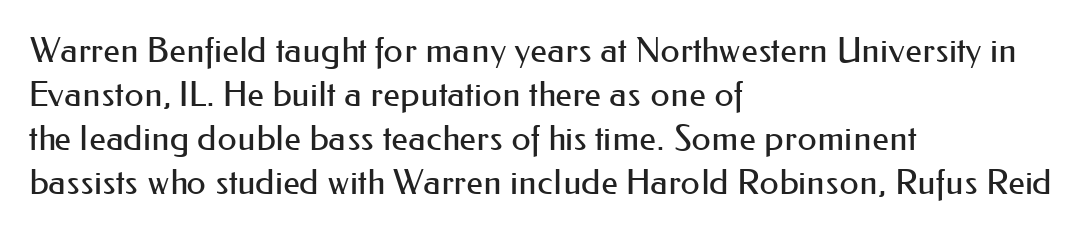
The image shows 35 px regular-weight sans-serif type, upright; set left-aligned, normal line spacing (1.26x), normal letter spacing, not underlined; medium stroke contrast and a small x-height.
